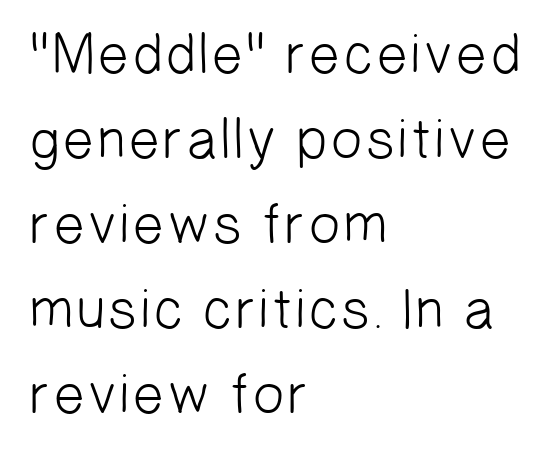
Letterform terminals end flat and unadorned throughout the passage. The designer left line spacing at the default. Words appear dense and cohesive because spacing is normal. Descenders are the only things crossing below the line. The passage shown is not bold in any degree. Do the characters align in a grid? No, the font is proportional.
